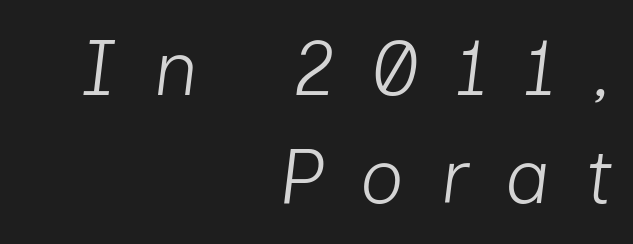
A bare baseline throughout the passage. Character widths vary here, with narrow letters taking less room than wide ones. Successive baselines arrive at the customary interval. Line ends are locked; line starts wander.
